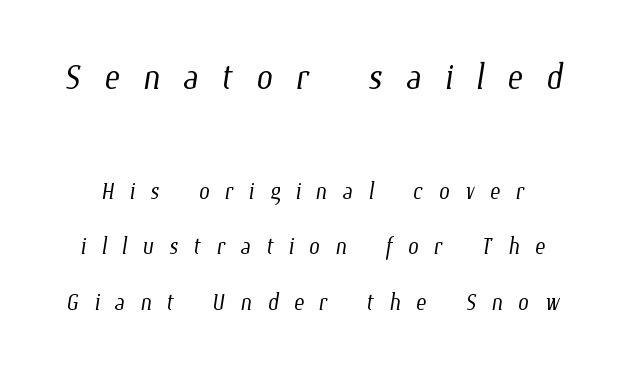
The image shows 47 px light, condensed type; set line spacing 1.79x, unusually wide letter spacing (+0.49 em), not underlined; the first (top) block is 1.52x larger; low stroke contrast and a medium x-height.
